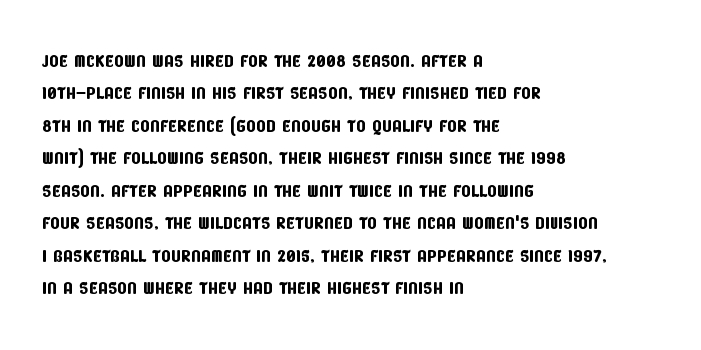
The passage shown is not underscored anywhere. The passage is arranged the way most books set body copy — flush left. Normally led — the rows are evenly, conventionally spaced. How are the letters spaced? Ordinarily, with no added tracking.
